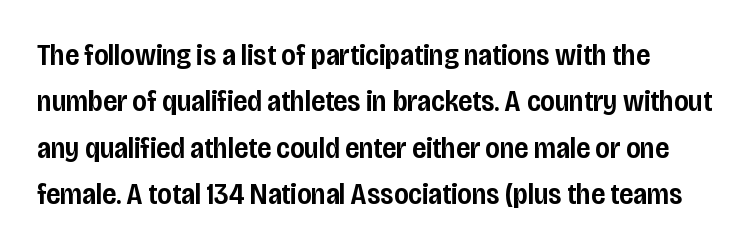
{"serif": "no", "italic": "no", "bold": "semi", "weight": "semibold", "width": "condensed", "stroke_contrast": "low", "x_height": "large", "monospaced": "no", "underline": "no", "align": "left", "line_spacing": "normal", "line_spacing_ratio": 1.55, "letter_spacing": "normal", "letter_spacing_em": 0.0, "glyph_px": 30}
